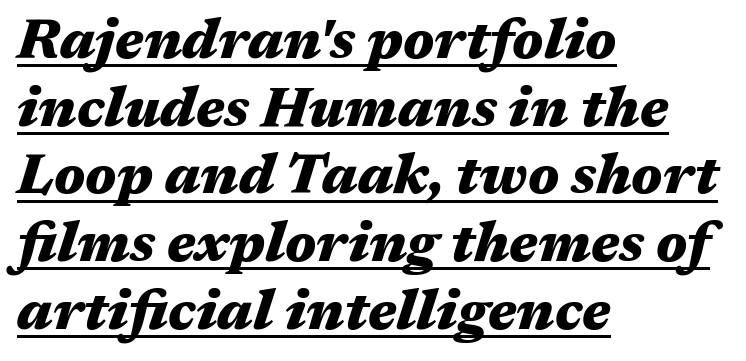
What decoration does the sample have? An underline. The passage shown is typed in a proportional face where columns would drift. Emphasis-style slanted type is in use. The typesetting leans heavy: a genuine bold. The setting favours the left margin, as ordinary paragraphs usually do.
